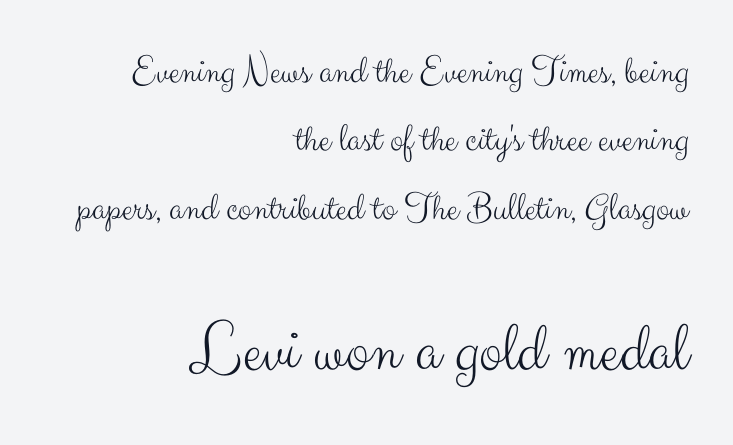
The image shows 70 px light sans-serif type; set right-aligned, line spacing 1.71x, normal letter spacing, not underlined; the second (bottom) block is 1.75x larger; medium stroke contrast and a small x-height.
